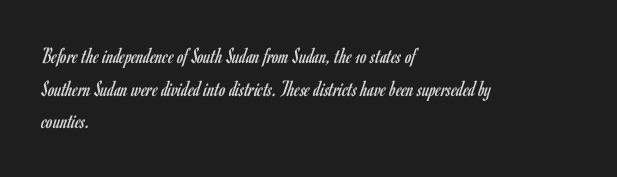
The image shows 23 px text type; set left-aligned, normal line spacing (1.42x), normal letter spacing, not underlined.
